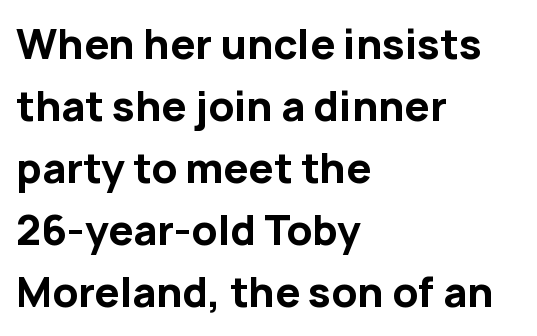
Q: Is the text bold? A: Yes.
Q: Is the text italic (slanted)? A: No, it is upright.
Q: Is the typeface a serif or a sans-serif typeface? A: Sans-serif.
Q: Is the text underlined? A: No.
Q: How is the paragraph aligned? A: Left-aligned.
Q: Is the spacing between letters normal or unusually wide? A: Normal.
Q: Is the spacing between lines tight, normal or loose? A: Normal.
Q: Width (condensed, normal, or wide)? A: Normal.
Q: Stroke contrast? A: Low.
Q: x-height? A: Medium.
Q: Monospaced? A: No.
